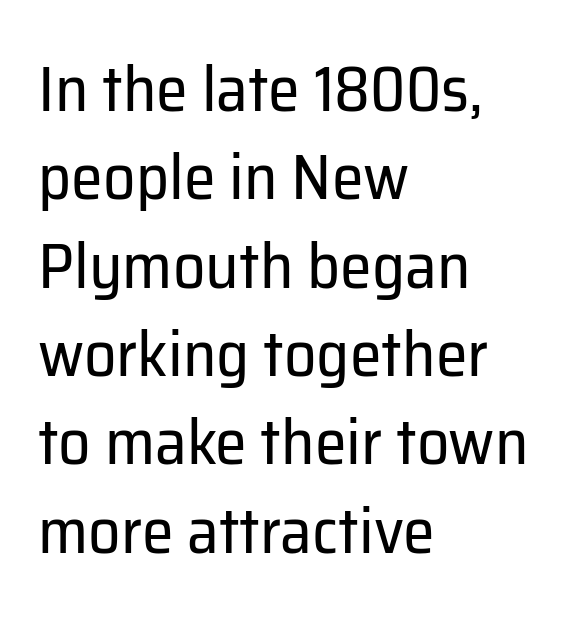
Q: Is the text bold? A: No.
Q: Is the text italic (slanted)? A: No, it is upright.
Q: Is the typeface a serif or a sans-serif typeface? A: Sans-serif.
Q: Is the text underlined? A: No.
Q: How is the paragraph aligned? A: Left-aligned.
Q: Is the spacing between letters normal or unusually wide? A: Normal.
Q: Is the spacing between lines tight, normal or loose? A: Normal.
Q: Width (condensed, normal, or wide)? A: Normal.
Q: Stroke contrast? A: Low.
Q: x-height? A: Medium.
Q: Monospaced? A: No.
